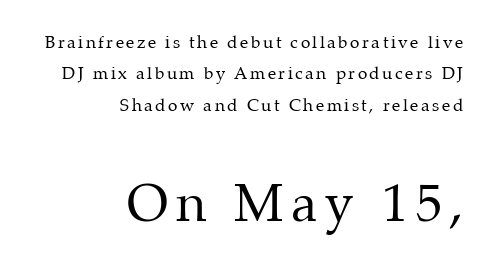
The typesetting does not lean heavy: it is not bold. Are there feet on the stems? There are — it's a serif. Do the characters align in a grid? No, the font is proportional. All the whitespace from short lines collects on the left. The typography opts for an upright posture over an oblique one. This rendering features lettering with no underline.
